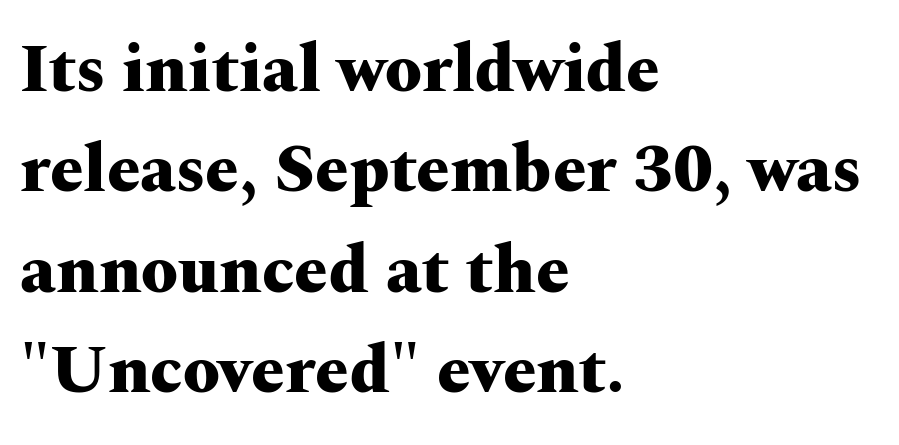
{"serif": "yes", "italic": "no", "bold": "yes", "weight": "heavy", "width": "wide", "stroke_contrast": "medium", "x_height": "medium", "monospaced": "no", "underline": "no", "align": "left", "line_spacing": "normal", "line_spacing_ratio": 1.5, "letter_spacing": "normal", "letter_spacing_em": 0.0, "glyph_px": 67}
